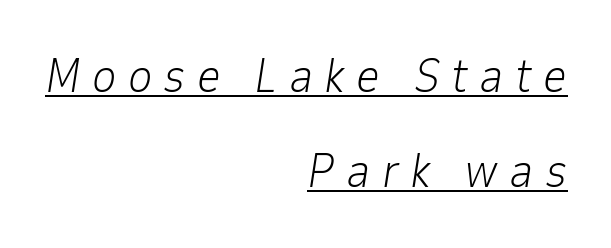
Would a proofreader flag this as italicized? Yes. Think of a printed novel: that variable character pitch is what you see here. Visually the block forms a straight wall on the right and a jagged coastline on the left. Heaviness? Minimal to ordinary, like unemphasized prose.
